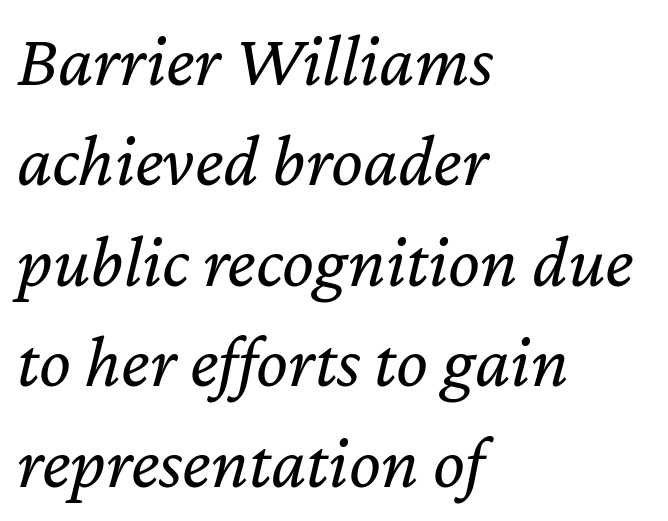
{"italic": "yes", "lean": "right", "slant_degrees": 12, "bold": "no", "weight": "regular", "width": "normal", "stroke_contrast": "low", "x_height": "medium", "monospaced": "no", "underline": "no", "align": "left", "line_spacing": "normal", "line_spacing_ratio": 1.34, "letter_spacing": "normal", "letter_spacing_em": 0.0, "glyph_px": 75}
